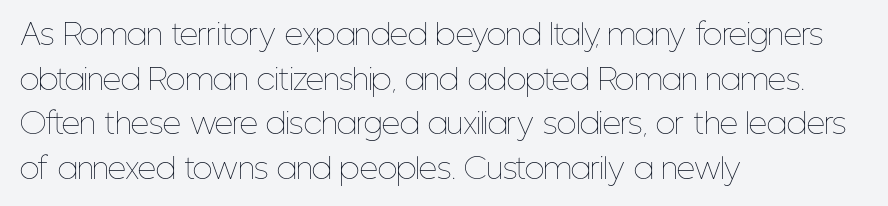
It's the straight-up-and-down kind of type. The rendering uses natural spacing where letterforms have individual widths. Ink coverage per letter is moderate at most. The space beneath each line is pristine and unruled. Each word holds together tightly as a unit, with standard inter-letter gaps. Summary of vertical rhythm: regular, with standard interline spacing.
